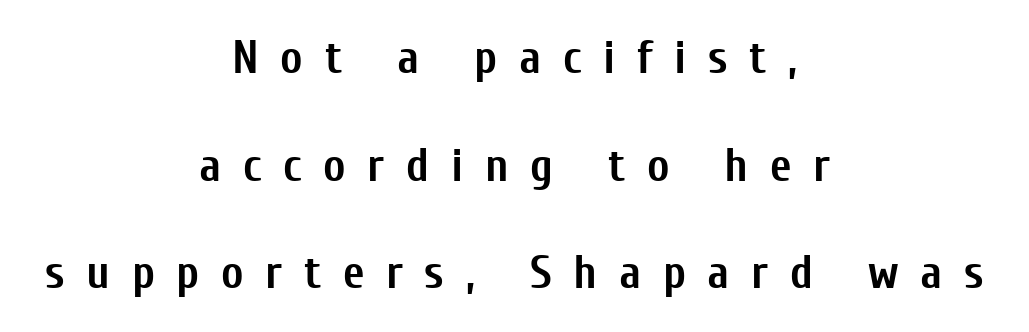
{"serif": "no", "italic": "no", "bold": "yes", "weight": "semibold", "width": "condensed", "stroke_contrast": "low", "x_height": "medium", "monospaced": "no", "underline": "no", "align": "center", "line_spacing": "loose", "line_spacing_ratio": 2.29, "letter_spacing": "wide", "letter_spacing_em": 0.46, "glyph_px": 47}
